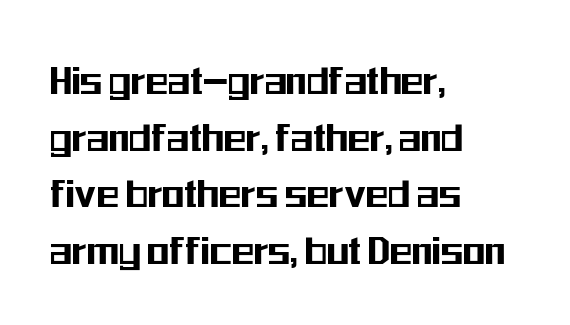
Do the characters align in a grid? No, the font is proportional. The horizontal fit of the characters is conventional and even. This is roman type, the default non-slanted kind. Visually the block forms a straight wall on the left and a jagged coastline on the right. You can tell from the bare stems that sans-serif type was used. Descender tails drop into unmarked territory.
